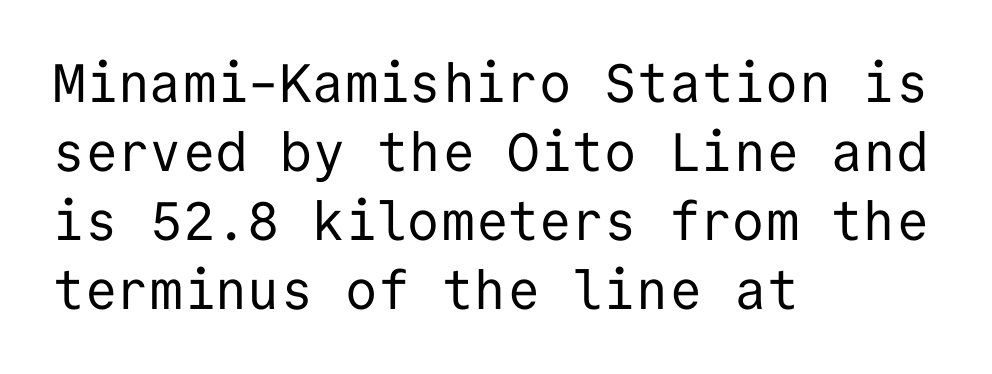
Q: Is the text bold? A: No.
Q: Is the text italic (slanted)? A: No, it is upright.
Q: Is the typeface a serif or a sans-serif typeface? A: Sans-serif.
Q: Is the text underlined? A: No.
Q: How is the paragraph aligned? A: Left-aligned.
Q: Is the spacing between letters normal or unusually wide? A: Normal.
Q: Is the spacing between lines tight, normal or loose? A: Normal.
Q: Width (condensed, normal, or wide)? A: Normal.
Q: Stroke contrast? A: Low.
Q: x-height? A: Medium.
Q: Monospaced? A: Yes.
